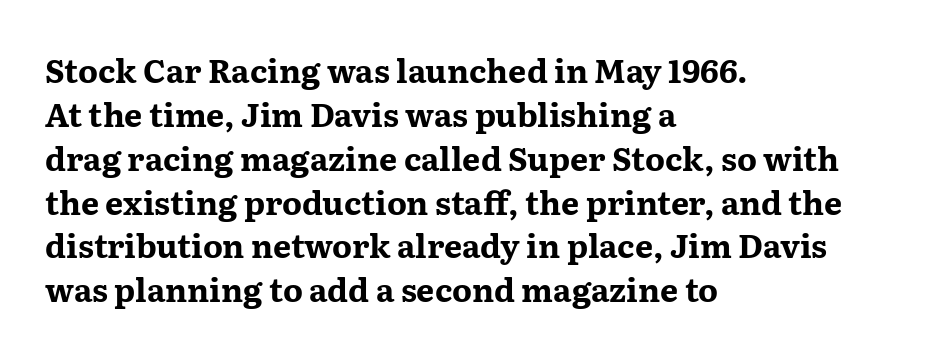
The image shows 32 px bold, wide serif type, upright; set left-aligned, normal line spacing (1.37x), normal letter spacing, not underlined; medium stroke contrast and a medium x-height.
